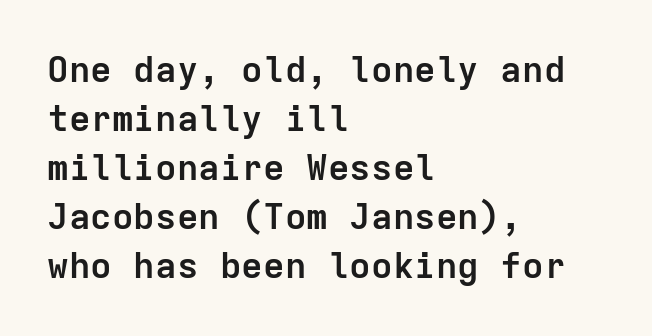
{"serif": "no", "italic": "no", "bold": "yes", "weight": "semibold", "width": "normal", "stroke_contrast": "low", "x_height": "medium", "monospaced": "yes", "underline": "no", "align": "left", "line_spacing": "normal", "line_spacing_ratio": 1.36, "letter_spacing": "normal", "letter_spacing_em": 0.0, "glyph_px": 36}
